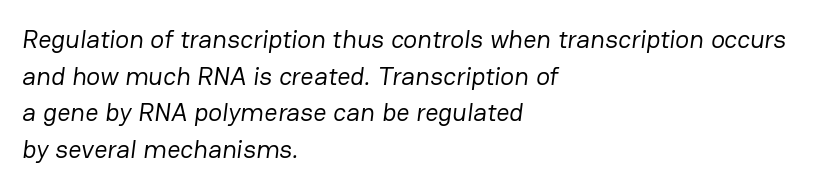
Interline gaps are of average width in this sample. The face looks like a standard text weight, possibly lighter. The line texture is even and compact thanks to regular tracking. Just letters on the line, the space beneath them empty. This sample is left-justified, so line endings fall wherever the words run out.
